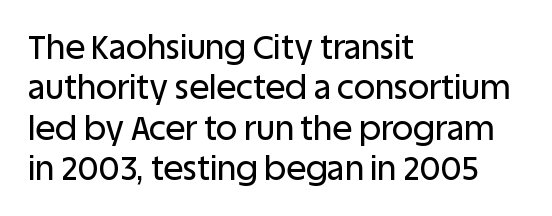
Q: Is the text italic (slanted)? A: No, it is upright.
Q: Is the typeface a serif or a sans-serif typeface? A: Sans-serif.
Q: Is the text underlined? A: No.
Q: How is the paragraph aligned? A: Left-aligned.
Q: Is the spacing between letters normal or unusually wide? A: Normal.
Q: Width (condensed, normal, or wide)? A: Normal.
Q: Stroke contrast? A: Low.
Q: x-height? A: Large.
Q: Monospaced? A: No.
